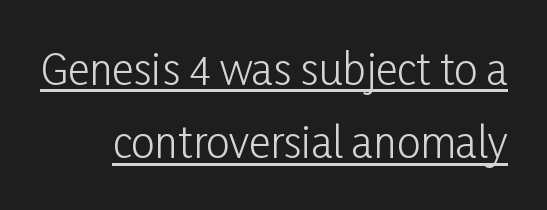
Q: Is the text bold? A: No.
Q: Is the text italic (slanted)? A: No, it is upright.
Q: Is the typeface a serif or a sans-serif typeface? A: Sans-serif.
Q: Is the text underlined? A: Yes.
Q: Is the spacing between letters normal or unusually wide? A: Normal.
Q: Width (condensed, normal, or wide)? A: Condensed.
Q: Stroke contrast? A: Low.
Q: x-height? A: Medium.
Q: Monospaced? A: No.
